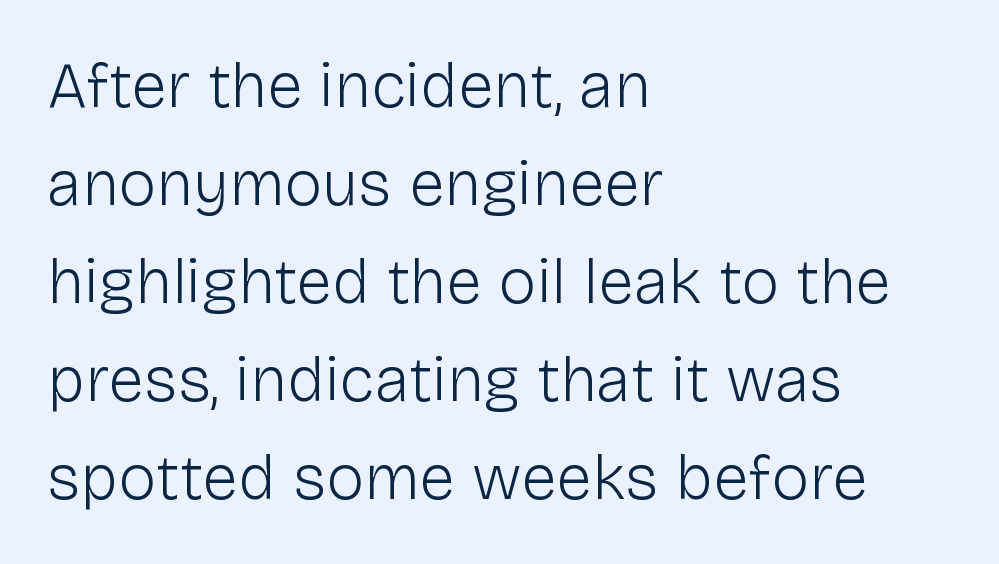
Q: Is the text bold? A: No.
Q: Is the text italic (slanted)? A: No, it is upright.
Q: Is the typeface a serif or a sans-serif typeface? A: Sans-serif.
Q: Is the text underlined? A: No.
Q: How is the paragraph aligned? A: Left-aligned.
Q: Is the spacing between letters normal or unusually wide? A: Normal.
Q: Is the spacing between lines tight, normal or loose? A: Normal.
Q: Width (condensed, normal, or wide)? A: Normal.
Q: Stroke contrast? A: Low.
Q: x-height? A: Medium.
Q: Monospaced? A: No.
